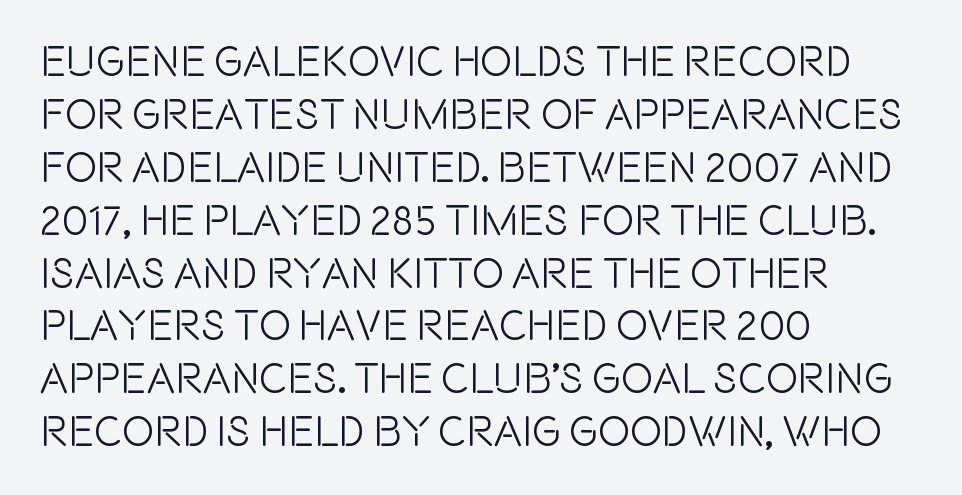
Q: Is the text italic (slanted)? A: No, it is upright.
Q: Is the typeface a serif or a sans-serif typeface? A: Sans-serif.
Q: Is the text underlined? A: No.
Q: How is the paragraph aligned? A: Left-aligned.
Q: Is the spacing between letters normal or unusually wide? A: Normal.
Q: Width (condensed, normal, or wide)? A: Condensed.
Q: x-height? A: Large.
Q: Monospaced? A: No.
